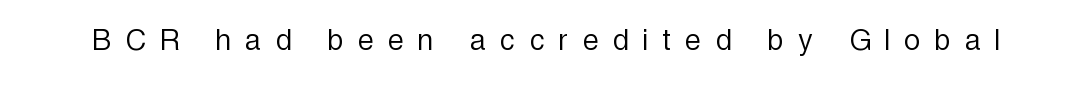
Q: Is the text bold? A: No.
Q: Is the text italic (slanted)? A: No, it is upright.
Q: Is the typeface a serif or a sans-serif typeface? A: Sans-serif.
Q: Is the text underlined? A: No.
Q: Is the spacing between letters normal or unusually wide? A: Unusually wide.
Q: Width (condensed, normal, or wide)? A: Condensed.
Q: x-height? A: Medium.
Q: Monospaced? A: No.
